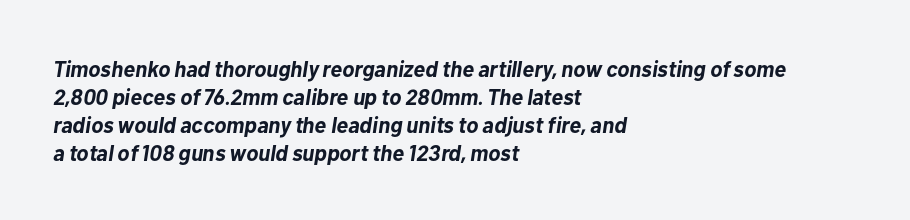
The image shows 22 px bold type, italic (leaning right); set left-aligned, normal line spacing (1.27x), normal letter spacing, not underlined.
